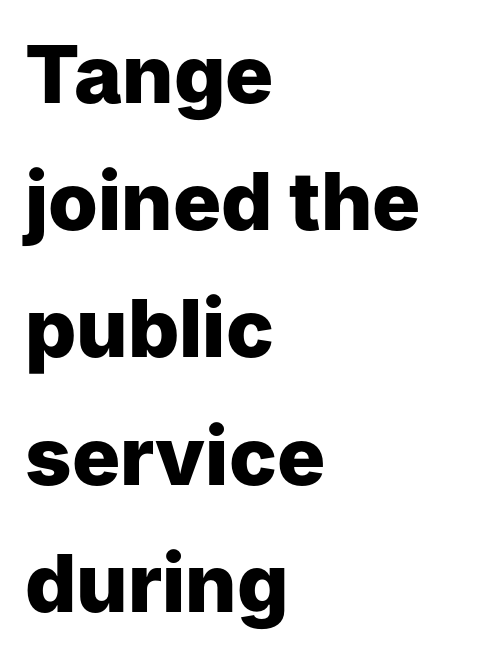
These lines are rendered in a variable-pitch font. In terms of posture, this sample is upright. Short note: letters normally spaced. Bare-footed words on every line. A student would call this left alignment; a typographer would say flush left, rag right.
